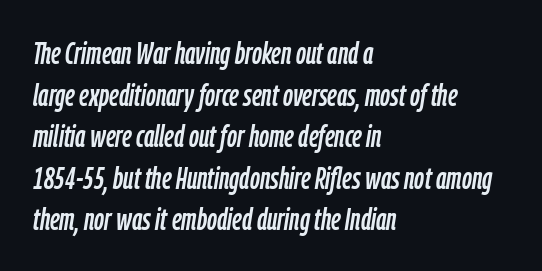
The passage shown is typed in a proportional face where columns would drift. Any mark beneath the type? The region is blank. Horizontal bands of white between lines are of average thickness. Default kerning and tracking; the words read as compact shapes. There's an unmistakable incline to the writing here. Layout note: lines flush left.
